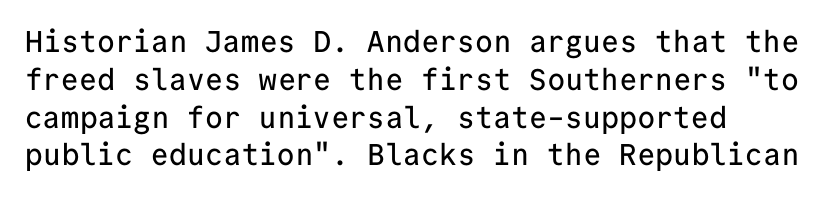
The passage shown is typed in a monospace face where columns stay perfectly aligned. Horizontal bands of white between lines are of average thickness. Typographically, this falls in the sans-serif category. A typesetter would call this zero additional tracking. A clean baseline with only descenders dipping below it. Every character sits straight up, as roman type does.
